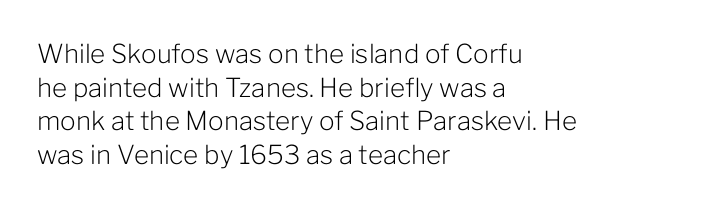
Interline gaps are of average width in this sample. In terms of posture, this sample is upright. Teacher's note: observe the even left margin — that is flush-left alignment. The cut favours lightness, reaching ordinary text weight at its darkest.
